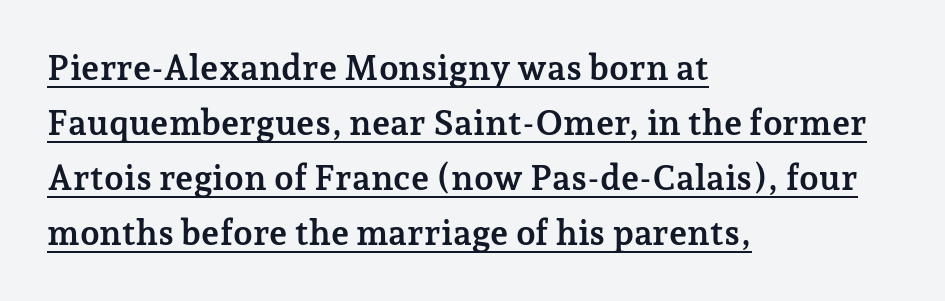
Q: Is the text bold? A: Yes.
Q: Is the text italic (slanted)? A: No, it is upright.
Q: Is the typeface a serif or a sans-serif typeface? A: Serif.
Q: Is the text underlined? A: Yes.
Q: How is the paragraph aligned? A: Left-aligned.
Q: Is the spacing between letters normal or unusually wide? A: Normal.
Q: Is the spacing between lines tight, normal or loose? A: Normal.
Q: Width (condensed, normal, or wide)? A: Normal.
Q: Stroke contrast? A: Low.
Q: x-height? A: Medium.
Q: Monospaced? A: No.
